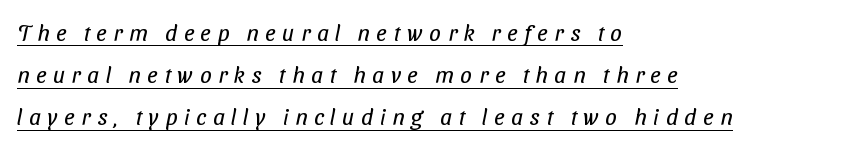
Like a heading marked for emphasis, these lines bear an underscore. A light-to-regular cut is what we see here. The typesetter chose a ragged-right arrangement here. What stands out about the letter spacing? Its width — letters are far apart.
